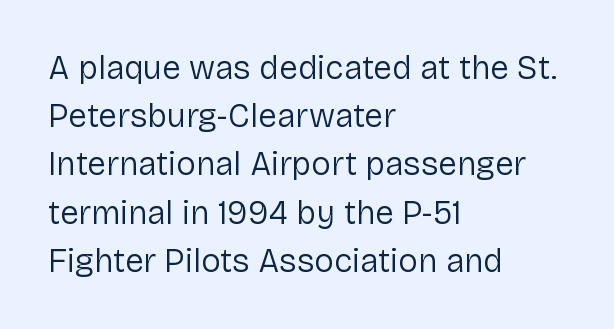
{"serif": "no", "italic": "no", "bold": "no", "weight": "regular", "width": "normal", "stroke_contrast": "low", "x_height": "medium", "monospaced": "no", "underline": "no", "align": "left", "line_spacing": "normal", "line_spacing_ratio": 1.46, "letter_spacing": "normal", "letter_spacing_em": 0.0, "glyph_px": 33}
